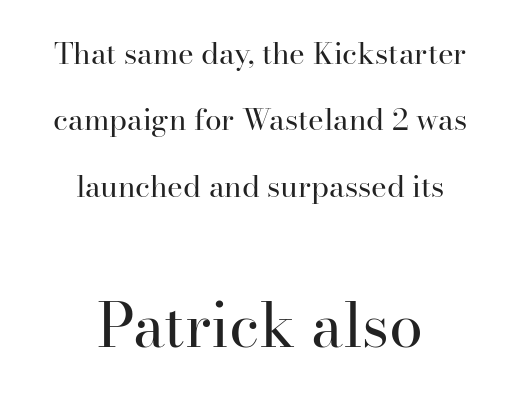
The image shows 61 px regular-weight serif type, upright; set centered, loose line spacing (2.21x), normal letter spacing, not underlined; the second (bottom) block is 2.03x larger; high stroke contrast and a small x-height.
